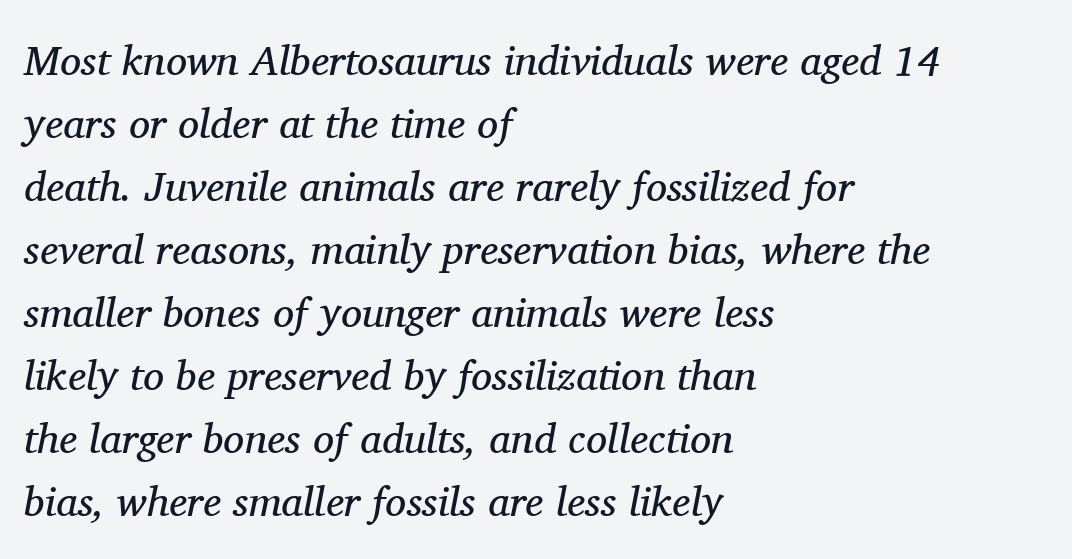
The face used here is proportionally spaced, like ordinary book or web type. This sample uses an oblique cut, with every glyph tilted off the vertical. Any mark beneath the type? The region is blank. Serif or sans? Serif — the stroke terminals have little feet.
